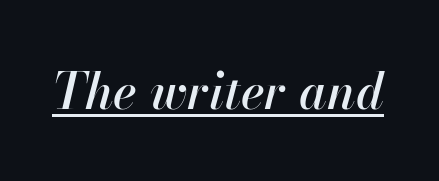
The image shows 50 px text type, italic (leaning right); set normal letter spacing, underlined; high stroke contrast and a small x-height.
